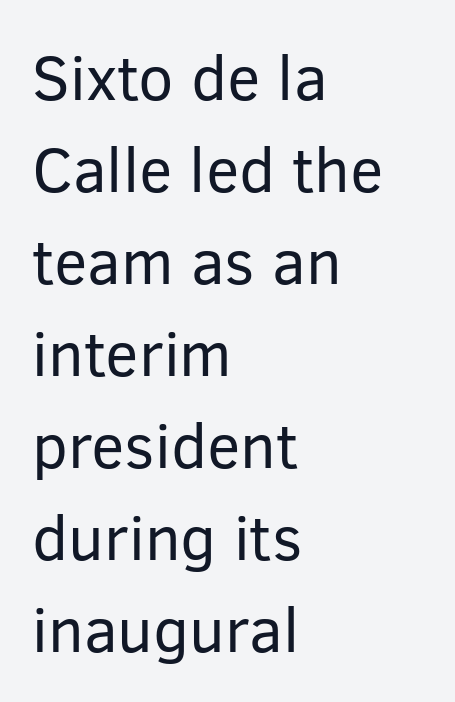
Decoration check: the copy has no underline. The text block is weighted toward the left margin, trailing off unevenly rightward. Each letter's strokes conclude bluntly, with no projecting serifs. Vertical stems look standard width or narrower in stroke.
